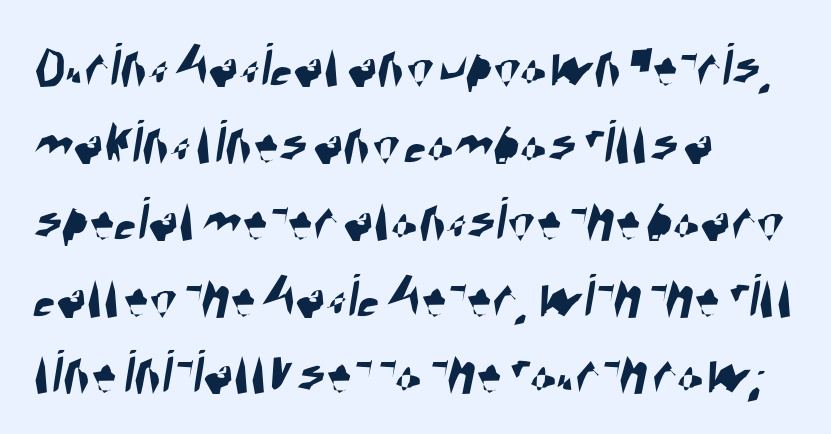
Q: Is the typeface a serif or a sans-serif typeface? A: Sans-serif.
Q: Is the text underlined? A: No.
Q: How is the paragraph aligned? A: Left-aligned.
Q: Is the spacing between letters normal or unusually wide? A: Normal.
Q: Width (condensed, normal, or wide)? A: Condensed.
Q: Stroke contrast? A: High.
Q: x-height? A: Large.
Q: Monospaced? A: No.
